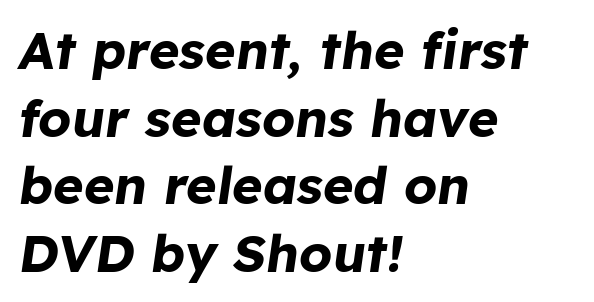
Slant detected: the letters are inclined. Think of a printed novel: that variable character pitch is what you see here. Honestly, there is no underline to notice here at all. The paragraph has a hard left edge and a soft right edge. Students, this is bold: see how much ink each stroke carries.
